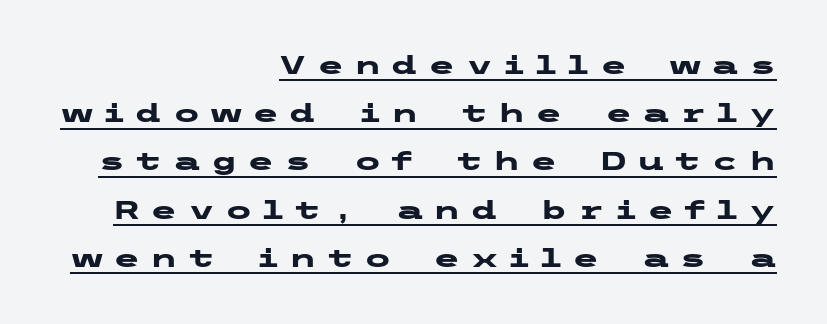
The image shows 25 px bold type, upright; set right-aligned, loose line spacing (1.93x), unusually wide letter spacing (+0.39 em), underlined.
